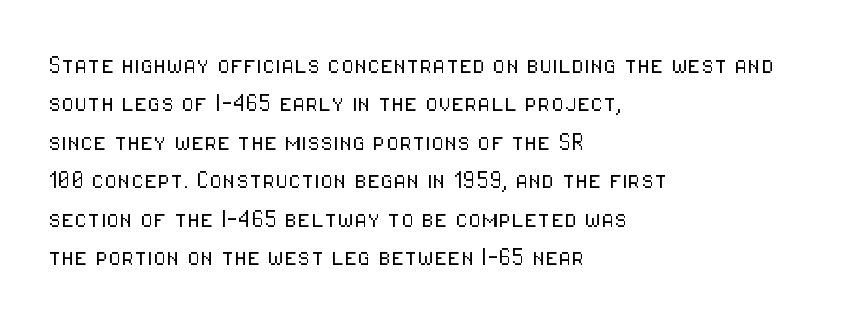
{"serif": "no", "italic": "no", "bold": "no", "weight": "light", "width": "condensed", "stroke_contrast": "low", "x_height": "medium", "monospaced": "no", "underline": "no", "align": "left", "line_spacing": "normal", "line_spacing_ratio": 1.28, "letter_spacing": "normal", "letter_spacing_em": 0.0, "glyph_px": 30}
